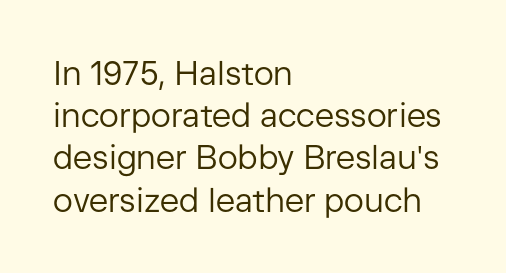
Q: Is the text bold? A: No.
Q: Is the text italic (slanted)? A: No, it is upright.
Q: Is the typeface a serif or a sans-serif typeface? A: Sans-serif.
Q: Is the text underlined? A: No.
Q: How is the paragraph aligned? A: Left-aligned.
Q: Is the spacing between letters normal or unusually wide? A: Normal.
Q: Is the spacing between lines tight, normal or loose? A: Normal.
Q: Width (condensed, normal, or wide)? A: Normal.
Q: Stroke contrast? A: Low.
Q: x-height? A: Medium.
Q: Monospaced? A: No.
